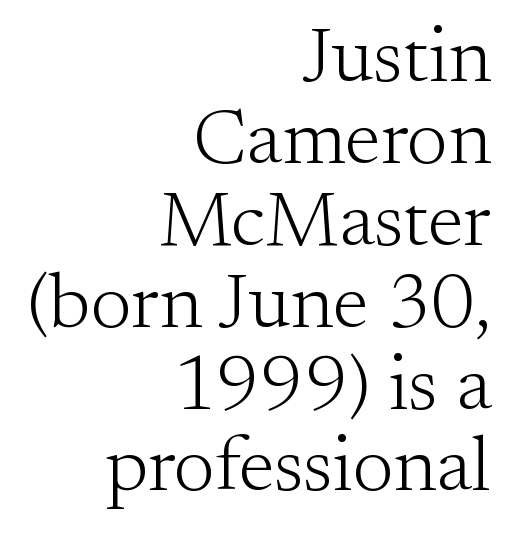
The image shows 78 px light serif type, upright; set right-aligned, tight line spacing (1.05x), normal letter spacing, not underlined; medium stroke contrast and a small x-height.
